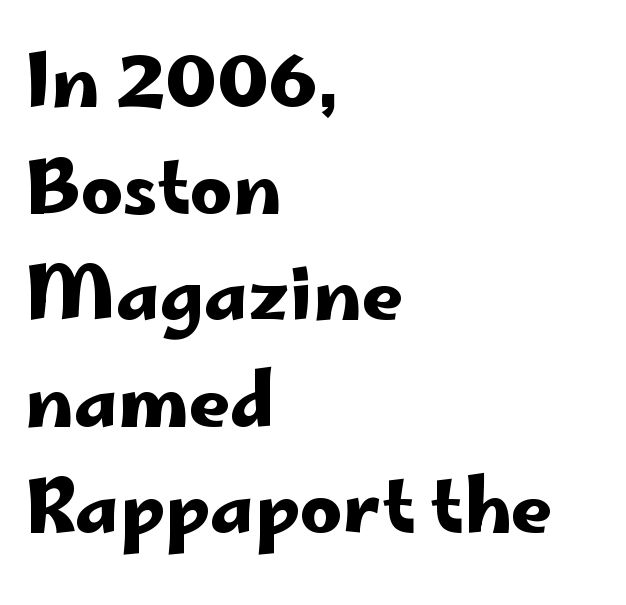
The image shows 73 px wide sans-serif type, upright; set left-aligned, normal line spacing (1.46x), normal letter spacing, not underlined; low stroke contrast and a small x-height.
